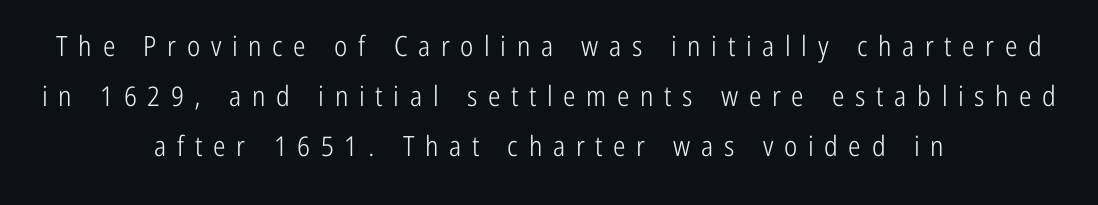
The passage is arranged like a title page — every line centered. The passage shown has open, widely tracked lettering throughout. Each letter keeps its own natural width here, so spacing adapts to shape. Weight: regular or lighter.
